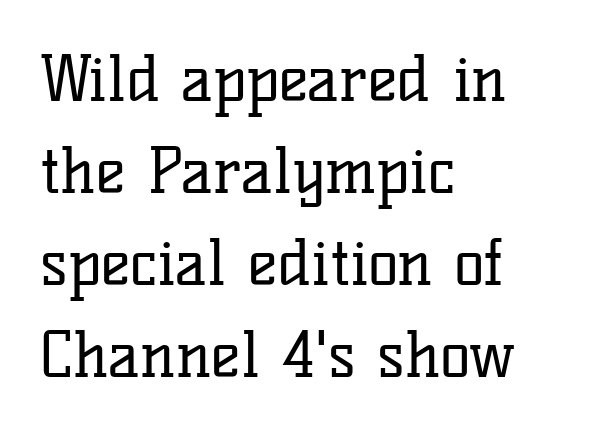
The image shows 63 px regular-weight serif type, upright; set left-aligned, normal line spacing (1.46x), normal letter spacing, not underlined; low stroke contrast and a medium x-height.
